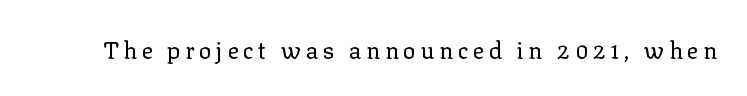
{"italic": "no", "bold": "no", "underline": "no", "letter_spacing": "wide", "letter_spacing_em": 0.21, "glyph_px": 23}
